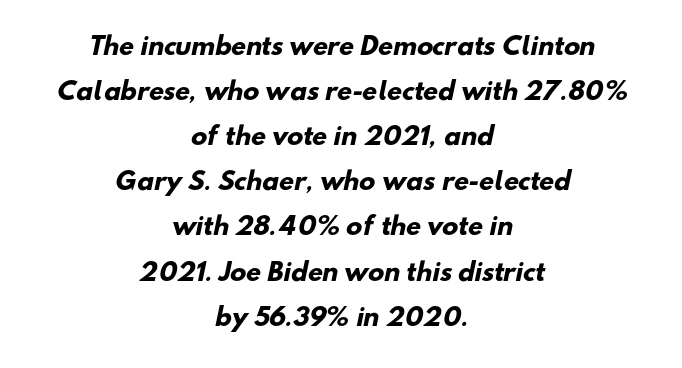
{"bold": "yes", "underline": "no", "align": "center", "line_spacing_ratio": 1.88, "letter_spacing": "normal", "letter_spacing_em": 0.0, "glyph_px": 24}
